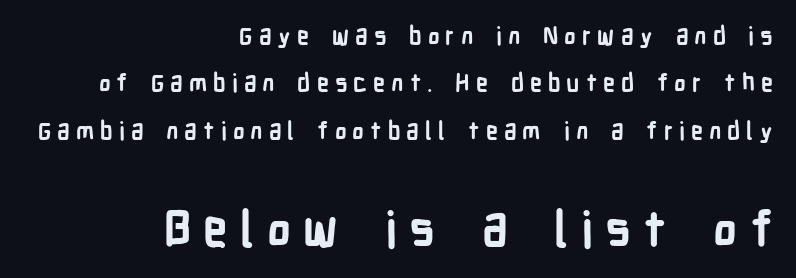
The image shows 49 px semibold, condensed sans-serif type, upright; set right-aligned, loose line spacing (1.97x), unusually wide letter spacing (+0.25 em), not underlined; the second (bottom) block is 2.04x larger; low stroke contrast and a medium x-height.
